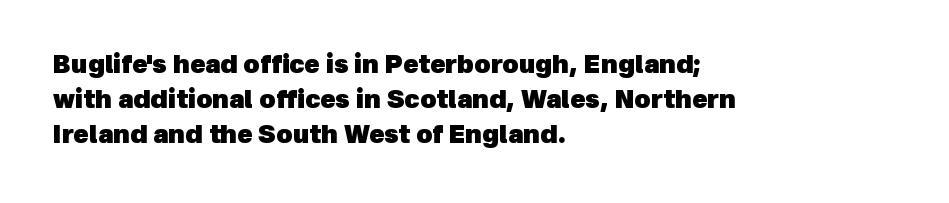
{"bold": "yes", "underline": "no", "align": "left", "line_spacing": "normal", "line_spacing_ratio": 1.41, "letter_spacing": "normal", "letter_spacing_em": 0.0, "glyph_px": 25}
